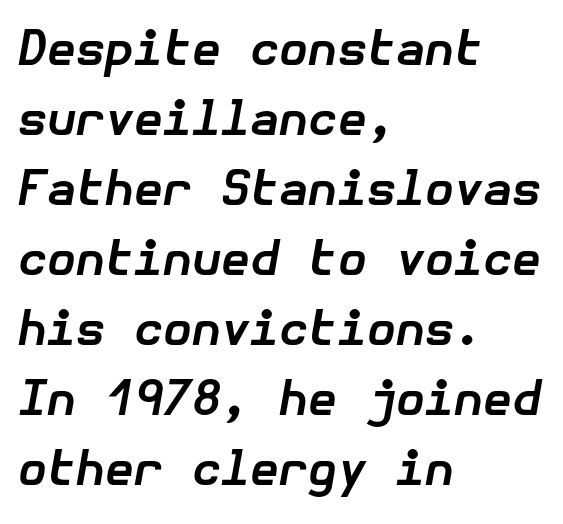
Q: Is the text bold? A: Yes.
Q: Is the text italic (slanted)? A: Yes, it leans right by about 10 degrees.
Q: Is the text underlined? A: No.
Q: How is the paragraph aligned? A: Left-aligned.
Q: Is the spacing between letters normal or unusually wide? A: Normal.
Q: Is the spacing between lines tight, normal or loose? A: Normal.
Q: Width (condensed, normal, or wide)? A: Normal.
Q: Stroke contrast? A: Low.
Q: x-height? A: Medium.
